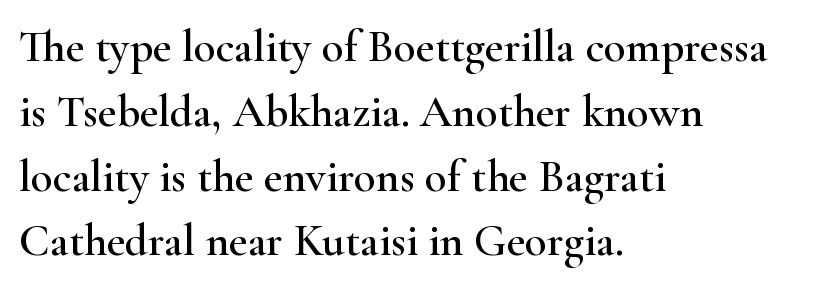
Q: Is the text italic (slanted)? A: No, it is upright.
Q: Is the typeface a serif or a sans-serif typeface? A: Serif.
Q: Is the text underlined? A: No.
Q: How is the paragraph aligned? A: Left-aligned.
Q: Is the spacing between letters normal or unusually wide? A: Normal.
Q: Is the spacing between lines tight, normal or loose? A: Normal.
Q: Width (condensed, normal, or wide)? A: Wide.
Q: Stroke contrast? A: High.
Q: x-height? A: Small.
Q: Monospaced? A: No.
